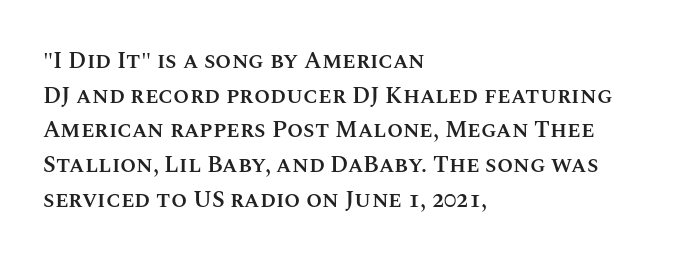
Q: Is the text bold? A: Semi-bold.
Q: Is the text italic (slanted)? A: No, it is upright.
Q: Is the text underlined? A: No.
Q: How is the paragraph aligned? A: Left-aligned.
Q: Is the spacing between letters normal or unusually wide? A: Normal.
Q: Is the spacing between lines tight, normal or loose? A: Normal.
